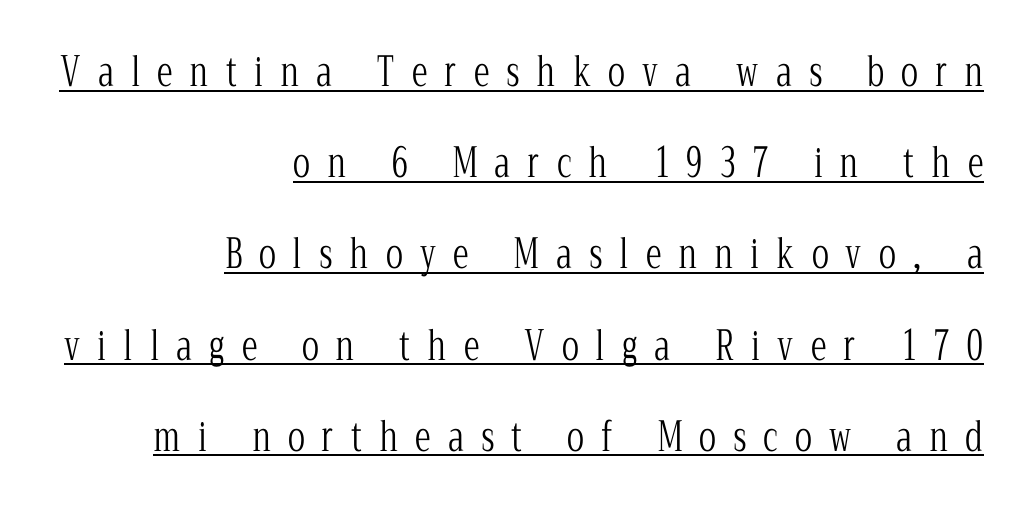
This rendering uses right alignment, leaving the left contour irregular. Unlike a clean sans, this face finishes its strokes with serifs. This sample uses an upright cut, with every glyph sitting square on the baseline. Tracking value appears strongly positive — letters spread wide.
